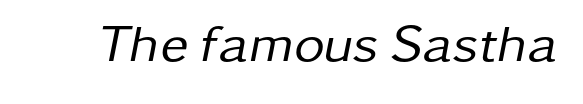
{"italic": "yes", "lean": "right", "slant_degrees": 11, "bold": "no", "weight": "regular", "width": "normal", "stroke_contrast": "low", "x_height": "medium", "monospaced": "no", "underline": "no", "letter_spacing": "normal", "letter_spacing_em": 0.0, "glyph_px": 53}
